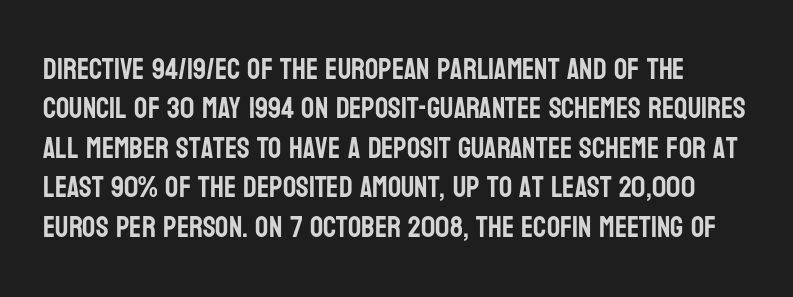
{"serif": "no", "italic": "no", "width": "condensed", "stroke_contrast": "low", "x_height": "large", "monospaced": "no", "underline": "no", "line_spacing": "normal", "line_spacing_ratio": 1.36, "letter_spacing": "normal", "letter_spacing_em": 0.0, "glyph_px": 29}
